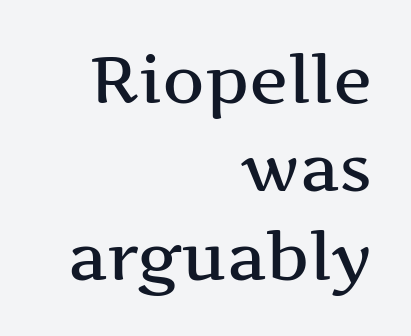
{"serif": "yes", "italic": "no", "width": "wide", "stroke_contrast": "medium", "x_height": "medium", "monospaced": "no", "underline": "no", "align": "right", "line_spacing": "normal", "line_spacing_ratio": 1.34, "letter_spacing": "normal", "letter_spacing_em": 0.0, "glyph_px": 66}
